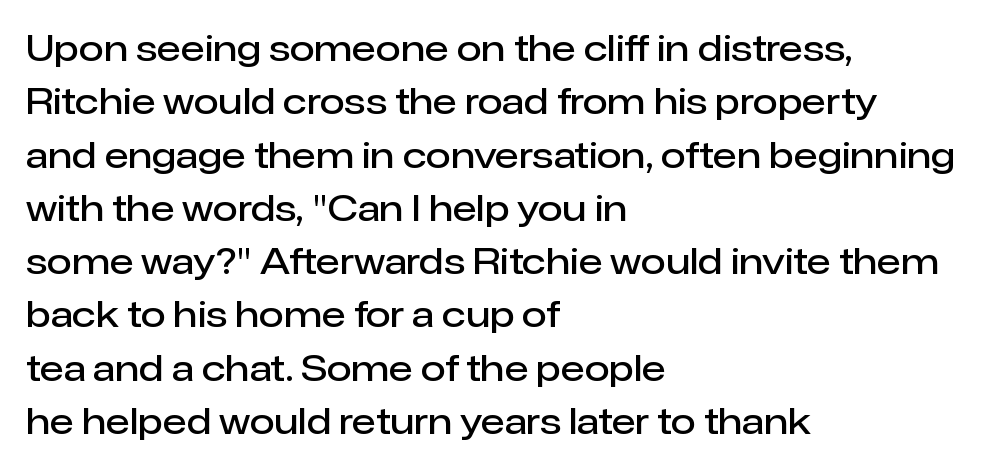
I'd describe the lettering as semibold — firm but not a full bold. If you drew a line through each stem, it would be perfectly vertical. The letters sit at their default tracking, neither squeezed nor spread. Honestly, there is no underline to notice here at all.
